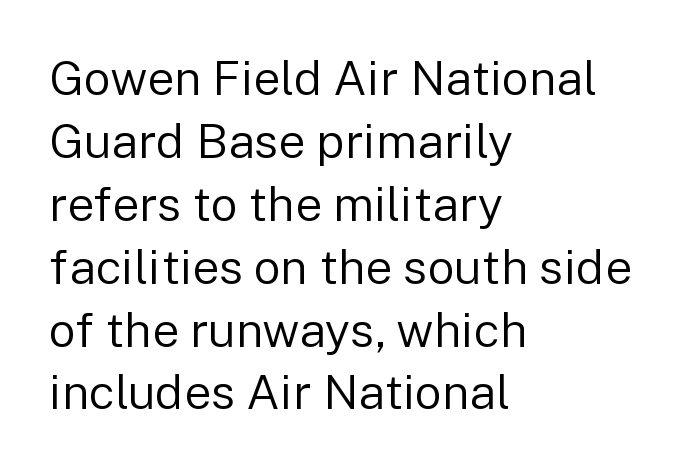
The ragged edge is on the right, which tells us the setting is flush left. Type style note: lacks serifs. A typesetter would call this zero additional tracking. The strokes are not fattened; the text isn't bold. Clear beneath every line of the passage.
